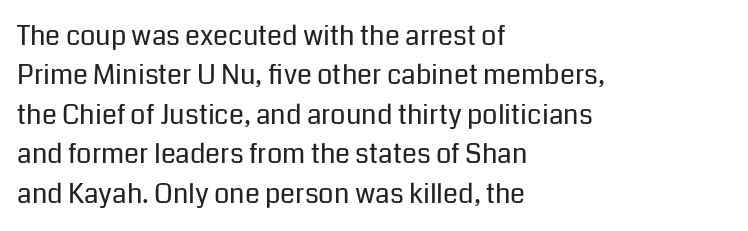
Q: Is the text bold? A: No.
Q: Is the text italic (slanted)? A: No, it is upright.
Q: Is the text underlined? A: No.
Q: How is the paragraph aligned? A: Left-aligned.
Q: Is the spacing between letters normal or unusually wide? A: Normal.
Q: Is the spacing between lines tight, normal or loose? A: Normal.
